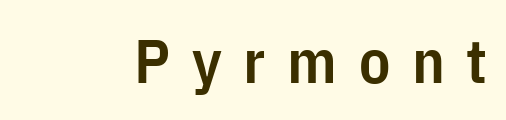
Type style note: lacks serifs. Is there any slant? The stems are plumb. Check under the words: just untouched page. Does extra space separate the letters? Yes, quite a lot of it. Notice the strokes are somewhat thickened but not fully heavy: this is a semibold.
